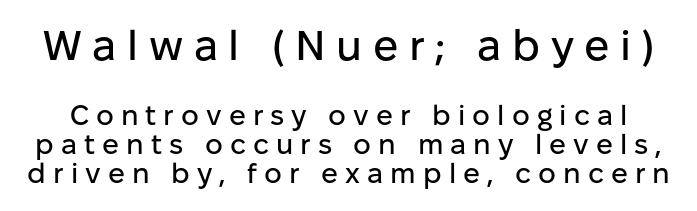
The image shows 42 px sans-serif type, upright; set tight line spacing (1.03x), unusually wide letter spacing (+0.25 em), not underlined; the first (top) block is 1.5x larger; low stroke contrast and a medium x-height.
